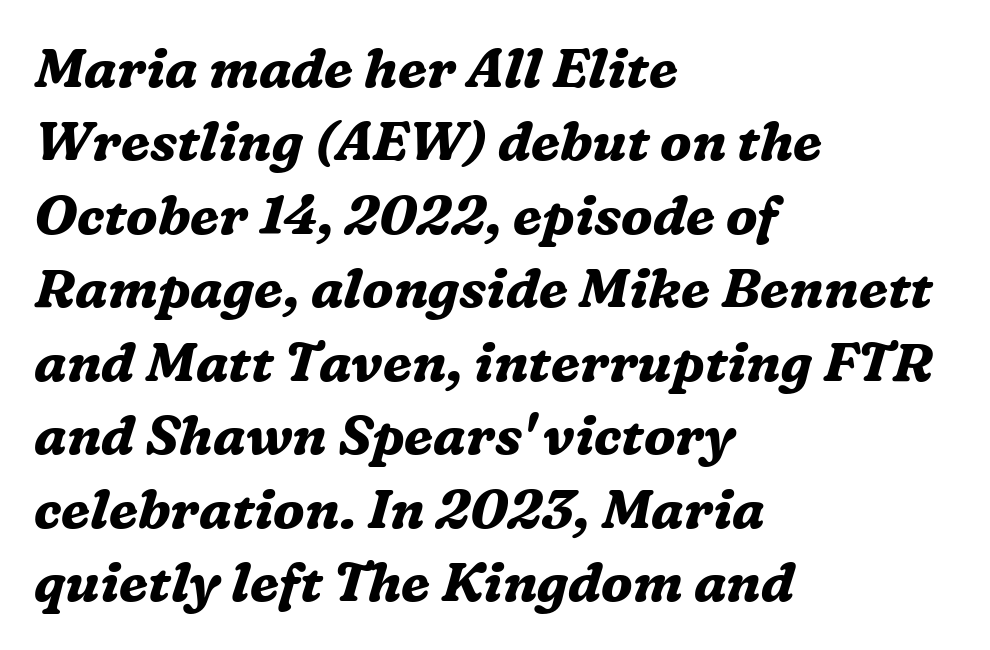
{"serif": "yes", "italic": "yes", "lean": "right", "slant_degrees": 16, "bold": "yes", "weight": "bold", "width": "normal", "stroke_contrast": "medium", "x_height": "medium", "monospaced": "no", "underline": "no", "align": "left", "line_spacing": "normal", "line_spacing_ratio": 1.36, "letter_spacing": "normal", "letter_spacing_em": 0.0, "glyph_px": 54}
